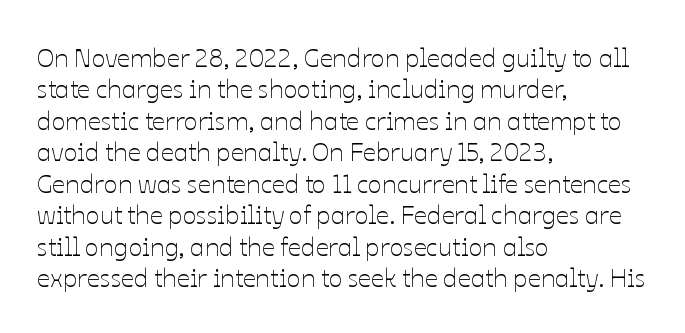
What stands out about the letter spacing? Nothing — it is the standard amount. The rendering anchors every line to the left-hand side. A light-to-regular cut is what we see here. Ordinary non-slanted type is in use.
